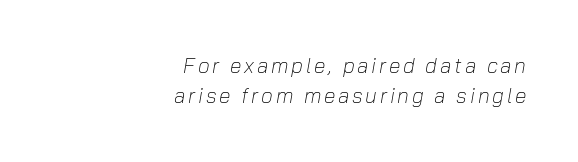
The image shows 21 px text type, italic (leaning right); set right-aligned, normal line spacing (1.45x), not underlined.
